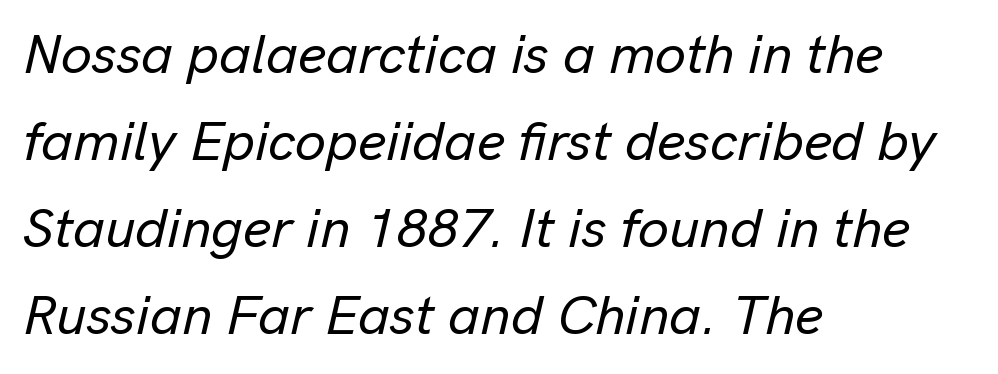
Beneath every word, the page is bare. The letters advance in unequal steps, a hallmark of proportional type. How are the letters spaced? Ordinarily, with no added tracking. The compositor pushed each line to the left boundary.
